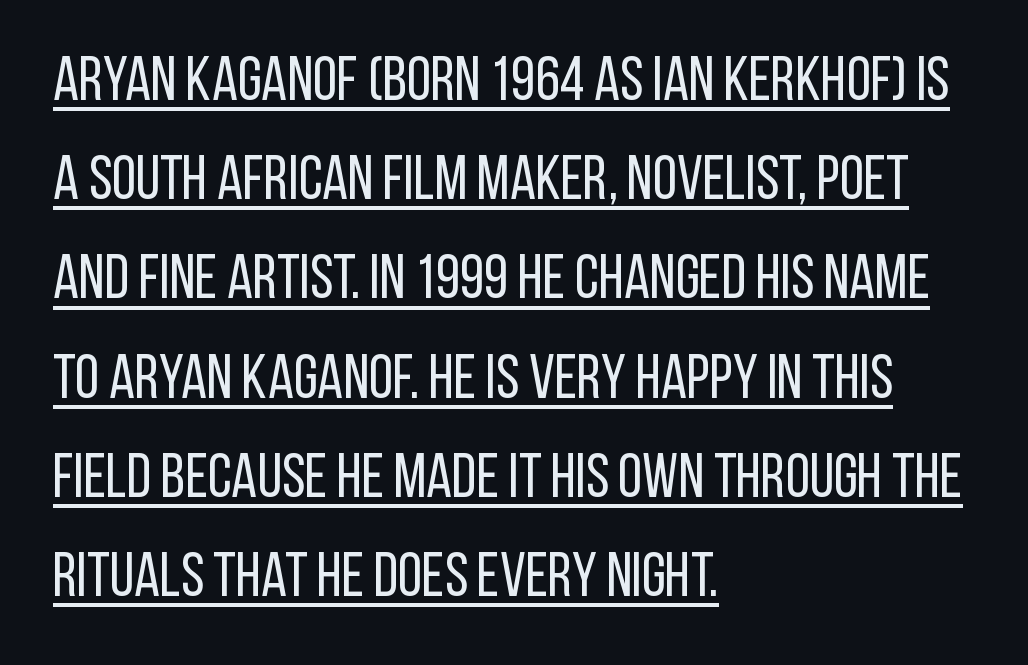
{"serif": "no", "italic": "no", "bold": "no", "weight": "regular", "width": "condensed", "stroke_contrast": "low", "x_height": "large", "monospaced": "no", "underline": "yes", "align": "left", "line_spacing": "normal", "line_spacing_ratio": 1.6, "letter_spacing": "normal", "letter_spacing_em": 0.0, "glyph_px": 62}
